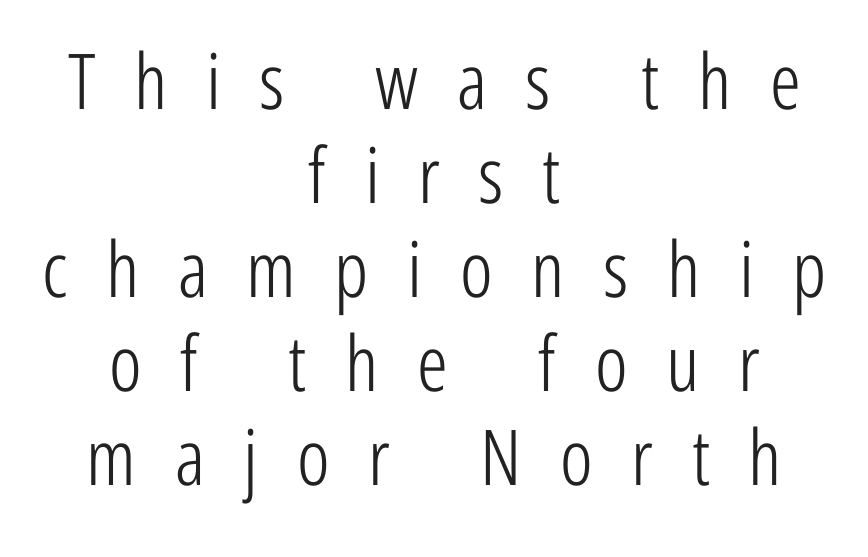
{"serif": "no", "italic": "no", "bold": "no", "weight": "light", "width": "condensed", "stroke_contrast": "low", "x_height": "medium", "monospaced": "no", "underline": "no", "align": "center", "line_spacing_ratio": 1.22, "letter_spacing": "wide", "letter_spacing_em": 0.5, "glyph_px": 77}
